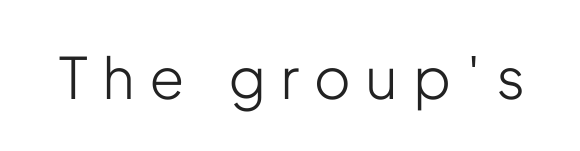
Stroke mass is kept to a normal reading level or below. Students, note that the glyphs here are deliberately spaced far apart. In terms of letterform style, serifs are entirely absent. Note the varied advance widths — an 'i' is clearly narrower than an 'm'.
